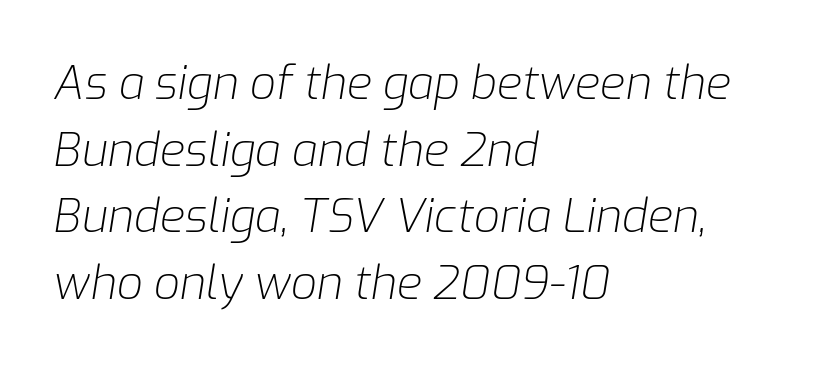
Q: Is the text bold? A: No.
Q: Is the text italic (slanted)? A: Yes, it leans right by about 9 degrees.
Q: Is the text underlined? A: No.
Q: How is the paragraph aligned? A: Left-aligned.
Q: Is the spacing between letters normal or unusually wide? A: Normal.
Q: Is the spacing between lines tight, normal or loose? A: Normal.
Q: Width (condensed, normal, or wide)? A: Normal.
Q: Stroke contrast? A: Low.
Q: x-height? A: Medium.
Q: Monospaced? A: No.
